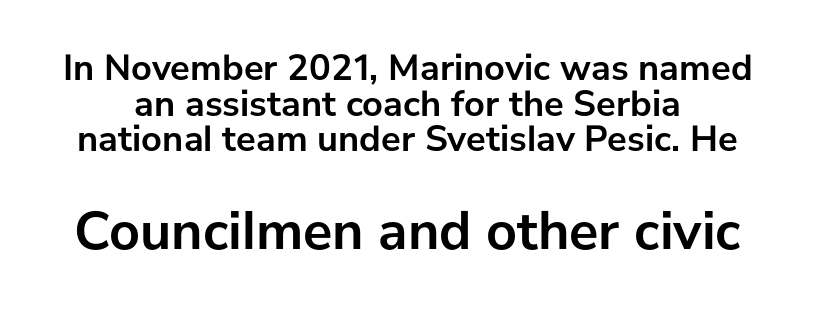
The image shows 55 px semibold sans-serif type, upright; set tight line spacing (0.96x), normal letter spacing, not underlined; the second (bottom) block is 1.49x larger; low stroke contrast and a medium x-height.
